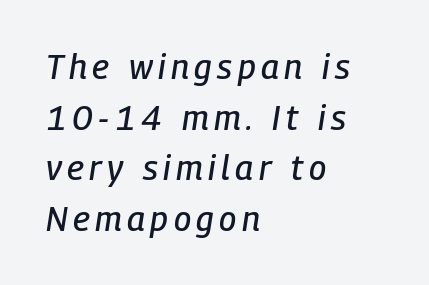
Q: Is the text italic (slanted)? A: Yes, it leans right by about 9 degrees.
Q: Is the text underlined? A: No.
Q: How is the paragraph aligned? A: Left-aligned.
Q: Is the spacing between lines tight, normal or loose? A: Normal.
Q: Width (condensed, normal, or wide)? A: Condensed.
Q: Stroke contrast? A: Low.
Q: x-height? A: Medium.
Q: Monospaced? A: No.
